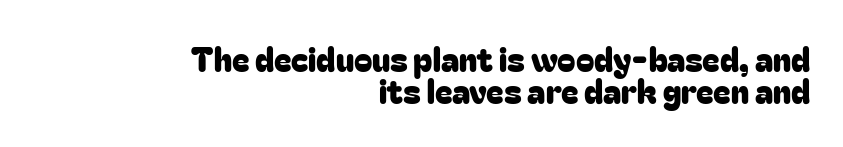
Typographically, this falls in the sans-serif category. This is the regular roman posture of the typeface. You could not count columns in this text — the font is proportionally spaced. The paragraph shown leans on its right margin.
